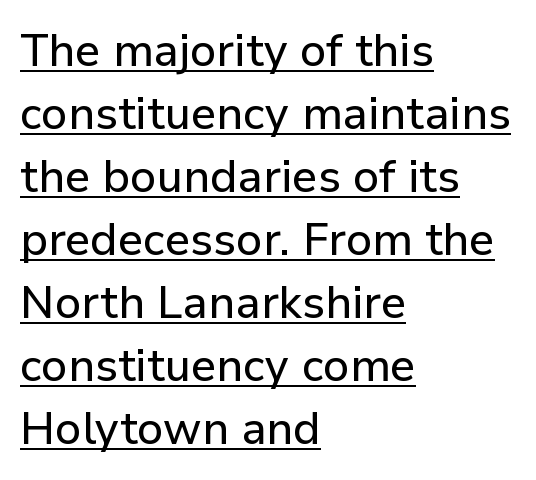
The image shows 45 px sans-serif type, upright; set left-aligned, normal line spacing (1.4x), normal letter spacing, underlined; low stroke contrast and a medium x-height.
